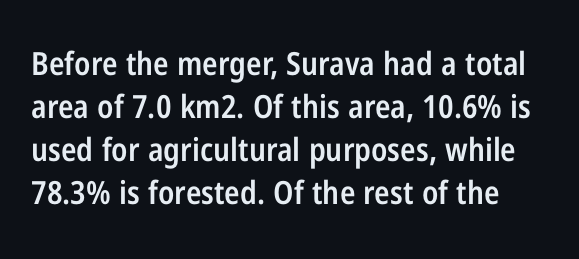
Q: Is the text bold? A: Semi-bold.
Q: Is the text italic (slanted)? A: No, it is upright.
Q: Is the typeface a serif or a sans-serif typeface? A: Sans-serif.
Q: Is the text underlined? A: No.
Q: Is the spacing between letters normal or unusually wide? A: Normal.
Q: Is the spacing between lines tight, normal or loose? A: Normal.
Q: Width (condensed, normal, or wide)? A: Condensed.
Q: Stroke contrast? A: Low.
Q: x-height? A: Medium.
Q: Monospaced? A: No.
